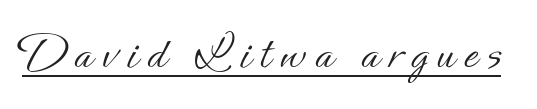
{"bold": "no", "weight": "light", "width": "normal", "stroke_contrast": "low", "x_height": "small", "monospaced": "no", "underline": "yes", "glyph_px": 50}
